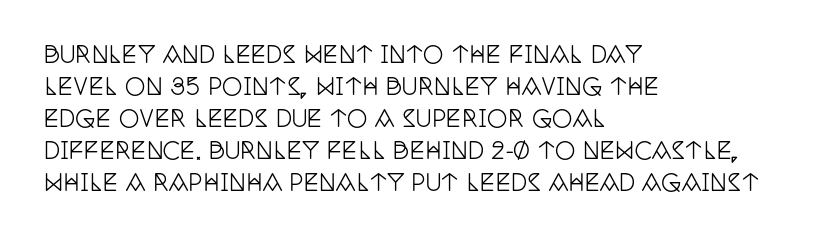
{"italic": "no", "underline": "no", "align": "left", "line_spacing": "normal", "line_spacing_ratio": 1.39, "letter_spacing": "normal", "letter_spacing_em": 0.0, "glyph_px": 23}
